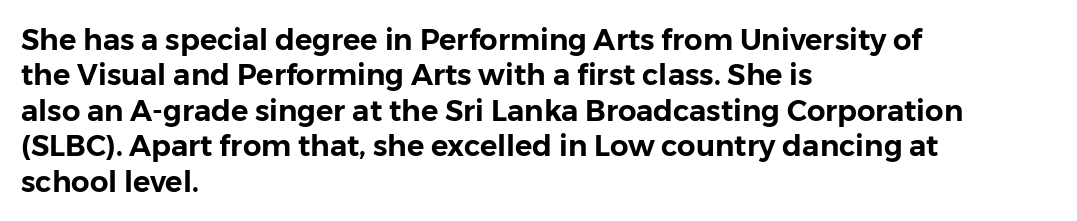
Horizontally, the lines are justified to the leading edge only. This sample uses plain, unmodified letter spacing. The text was rendered using a sans face with plain stroke endings. A typesetter would call this proportional, since set widths differ per character.
